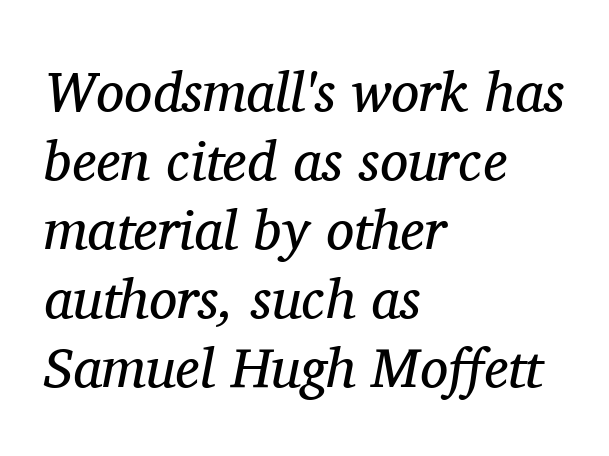
The image shows 56 px regular-weight serif type, italic (leaning right); set left-aligned, line spacing 1.23x, normal letter spacing, not underlined; medium stroke contrast and a medium x-height.
